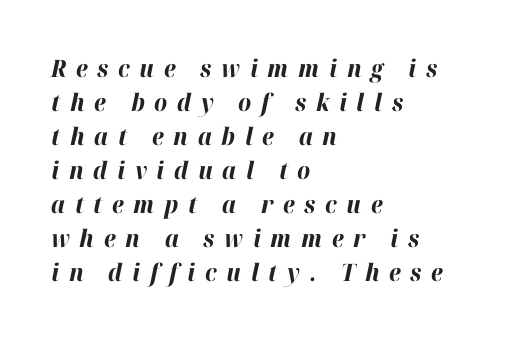
Q: Is the text bold? A: Yes.
Q: Is the text italic (slanted)? A: Yes, it leans right by about 12 degrees.
Q: Is the text underlined? A: No.
Q: How is the paragraph aligned? A: Left-aligned.
Q: Is the spacing between letters normal or unusually wide? A: Unusually wide.
Q: Is the spacing between lines tight, normal or loose? A: Normal.
